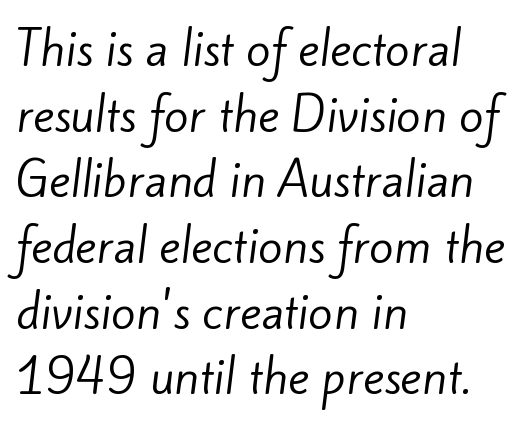
The image shows 45 px regular-weight sans-serif type; set left-aligned, normal line spacing (1.46x), normal letter spacing, not underlined; low stroke contrast and a small x-height.
